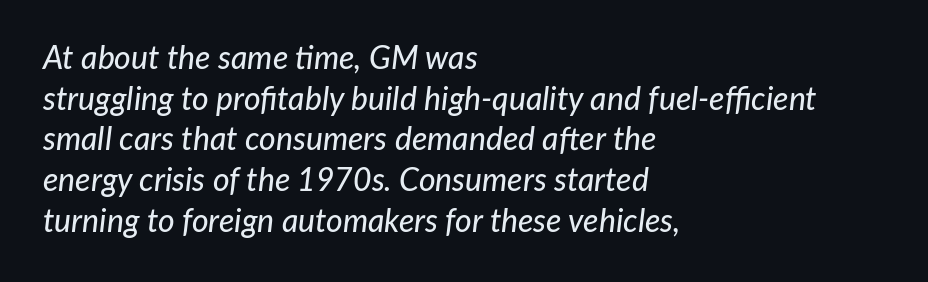
The image shows 32 px text type, italic (leaning right); set left-aligned, normal line spacing (1.27x), normal letter spacing, not underlined; low stroke contrast and a medium x-height.
